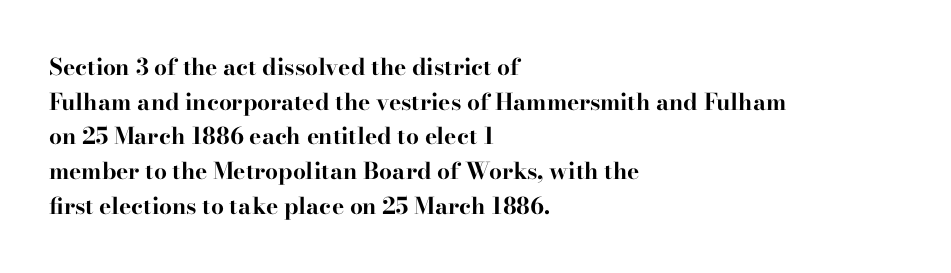
The image shows 23 px bold type, upright; set left-aligned, normal line spacing (1.51x), normal letter spacing, not underlined.
